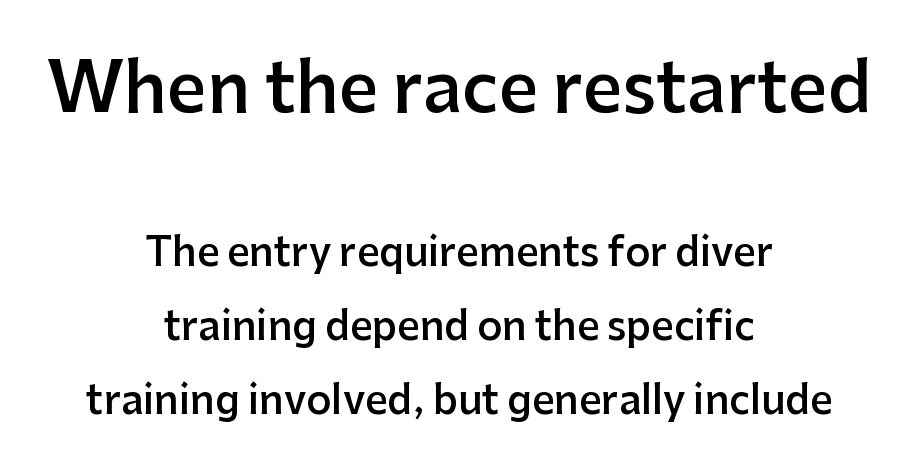
{"serif": "no", "italic": "no", "bold": "semi", "weight": "semibold", "width": "normal", "stroke_contrast": "low", "x_height": "medium", "monospaced": "no", "underline": "no", "align": "center", "line_spacing": "loose", "line_spacing_ratio": 1.9, "letter_spacing": "normal", "letter_spacing_em": 0.0, "larger_block": "first", "size_ratio": 1.77, "glyph_px": 69}
